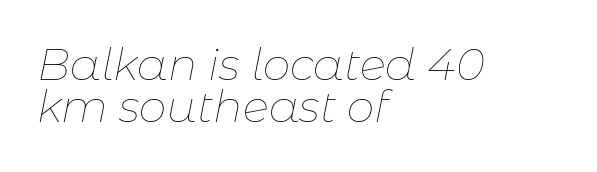
The gap between lines stays unmarked. The letters are slanted; this is an italic face. You could barely slide anything between these rows. Which margin do the lines hug? The left one — the right edge is uneven. Is the letter spacing exaggerated? No — it looks like the ordinary default. Here the designer chose a conventional face with non-uniform glyph widths.
